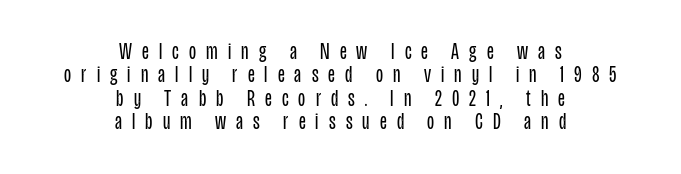
Every character sits straight up, as roman type does. A light-to-regular cut is what we see here. A typesetter would call this heavily tracked-out type. The string is rendered with underlining switched off.
